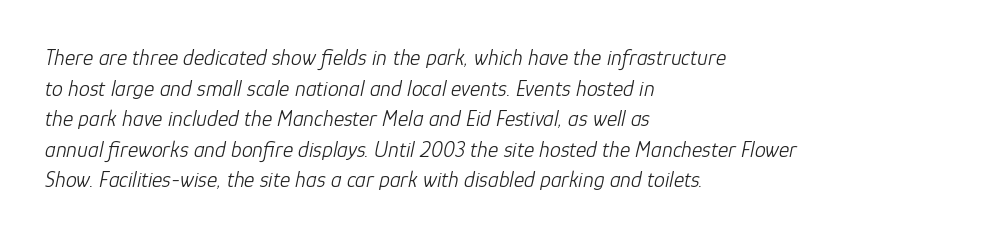
{"italic": "yes", "lean": "right", "slant_degrees": 12, "bold": "no", "underline": "no", "align": "left", "line_spacing": "normal", "line_spacing_ratio": 1.39, "letter_spacing": "normal", "letter_spacing_em": 0.0, "glyph_px": 22}
